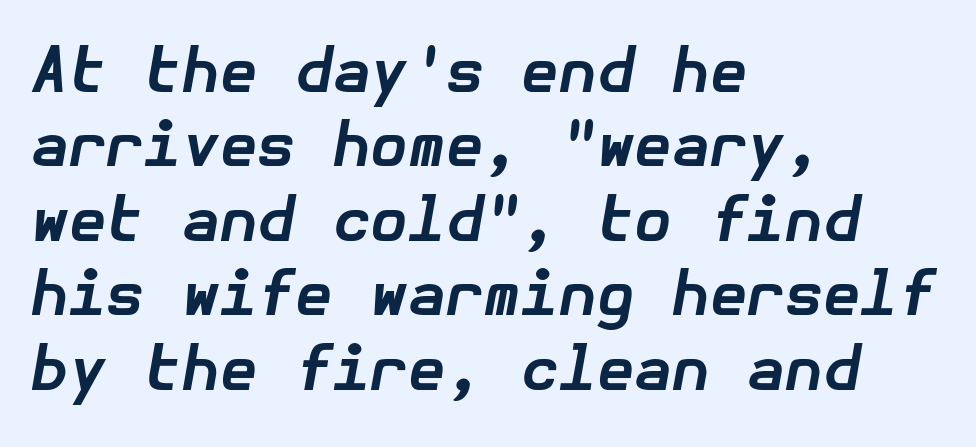
{"italic": "yes", "lean": "right", "slant_degrees": 10, "bold": "yes", "weight": "bold", "width": "normal", "stroke_contrast": "low", "x_height": "medium", "underline": "no", "align": "left", "line_spacing_ratio": 1.22, "letter_spacing": "normal", "letter_spacing_em": 0.0, "glyph_px": 61}
